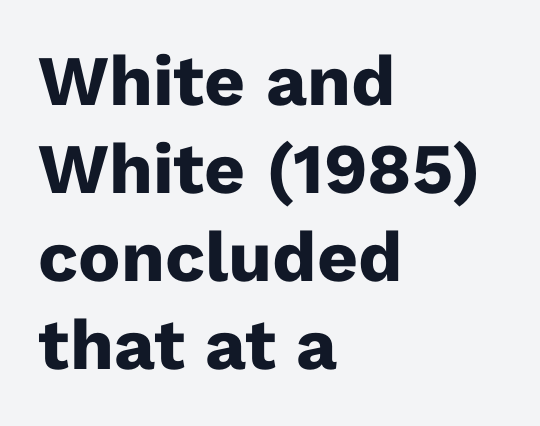
Q: Is the text bold? A: Yes.
Q: Is the text italic (slanted)? A: No, it is upright.
Q: Is the typeface a serif or a sans-serif typeface? A: Sans-serif.
Q: Is the text underlined? A: No.
Q: How is the paragraph aligned? A: Left-aligned.
Q: Is the spacing between letters normal or unusually wide? A: Normal.
Q: Width (condensed, normal, or wide)? A: Normal.
Q: Stroke contrast? A: Low.
Q: x-height? A: Medium.
Q: Monospaced? A: No.
